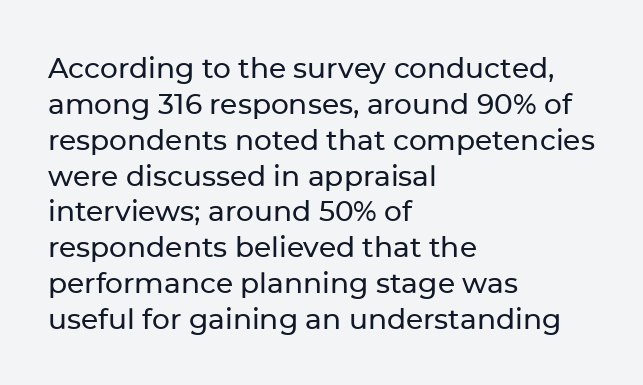
The image shows 28 px sans-serif type, upright; set left-aligned, normal line spacing (1.28x), normal letter spacing, not underlined; low stroke contrast and a medium x-height.
